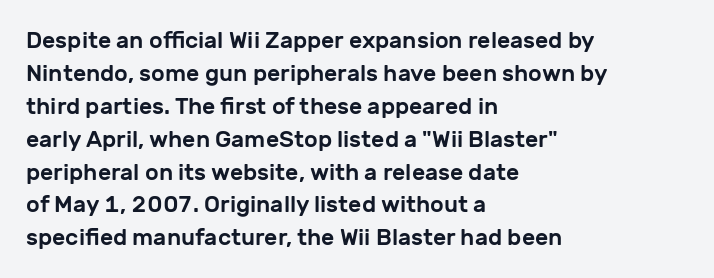
The image shows 23 px text type, upright; set left-aligned, normal line spacing (1.43x), normal letter spacing, not underlined.
